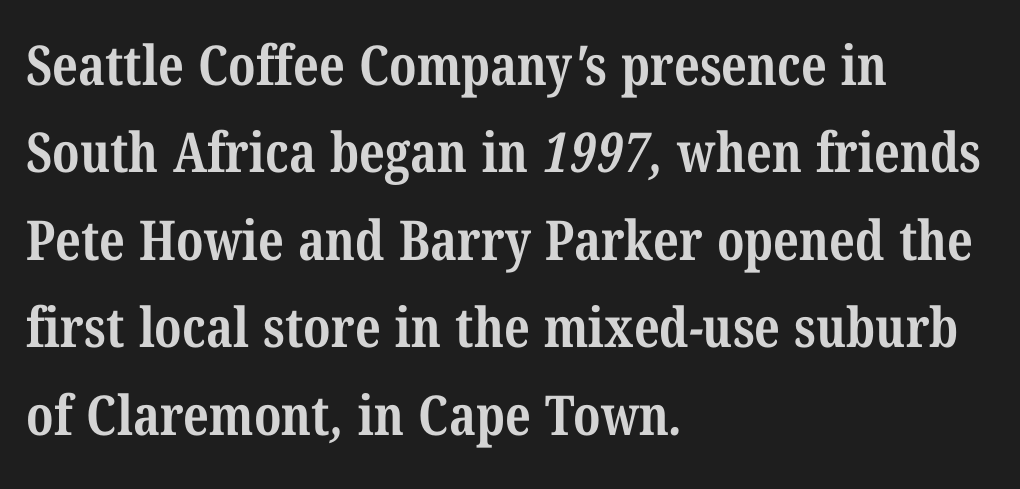
{"serif": "yes", "bold": "yes", "weight": "bold", "width": "condensed", "stroke_contrast": "medium", "x_height": "medium", "monospaced": "no", "underline": "no", "align": "left", "line_spacing": "normal", "line_spacing_ratio": 1.59, "letter_spacing": "normal", "letter_spacing_em": 0.0, "glyph_px": 55}
